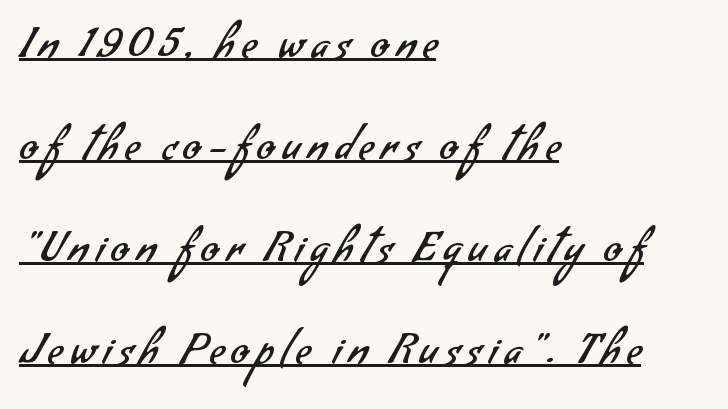
The image shows 41 px regular-weight sans-serif type; set left-aligned, loose line spacing (2.49x), underlined; low stroke contrast and a small x-height.
